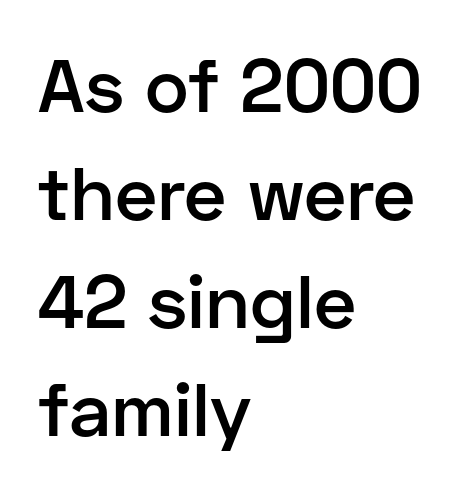
{"serif": "no", "italic": "no", "bold": "semi", "weight": "semibold", "width": "normal", "stroke_contrast": "low", "x_height": "medium", "monospaced": "no", "underline": "no", "align": "left", "line_spacing": "normal", "line_spacing_ratio": 1.44, "letter_spacing": "normal", "letter_spacing_em": 0.0, "glyph_px": 75}
